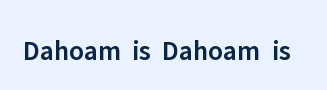
{"serif": "no", "italic": "no", "bold": "semi", "weight": "semibold", "width": "normal", "stroke_contrast": "low", "x_height": "medium", "monospaced": "no", "underline": "no", "letter_spacing": "normal", "letter_spacing_em": 0.0, "glyph_px": 28}
